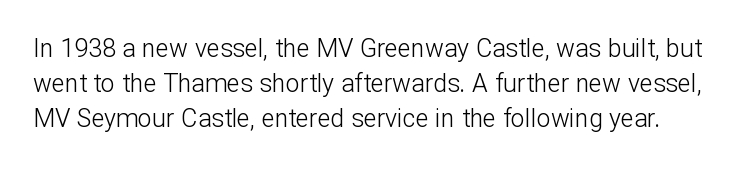
Q: Is the text bold? A: No.
Q: Is the text italic (slanted)? A: No, it is upright.
Q: Is the text underlined? A: No.
Q: Is the spacing between letters normal or unusually wide? A: Normal.
Q: Is the spacing between lines tight, normal or loose? A: Normal.
